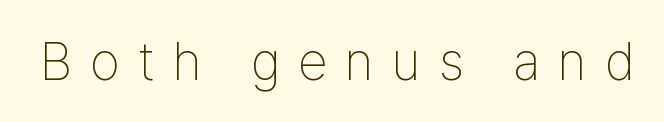
{"serif": "no", "italic": "no", "bold": "no", "weight": "thin", "width": "condensed", "stroke_contrast": "low", "x_height": "medium", "monospaced": "no", "underline": "no", "letter_spacing": "wide", "letter_spacing_em": 0.35, "glyph_px": 53}
